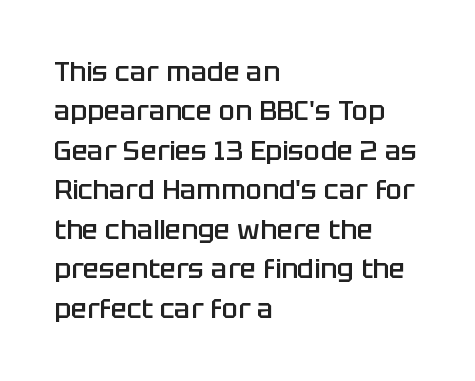
The line texture is even and compact thanks to regular tracking. The vertical gap from one line to the next is medium. It's the straight-up-and-down kind of type. I'd describe the lettering as semibold — firm but not a full bold. Layout note: lines flush left. Words float on clear page, feet unadorned.
